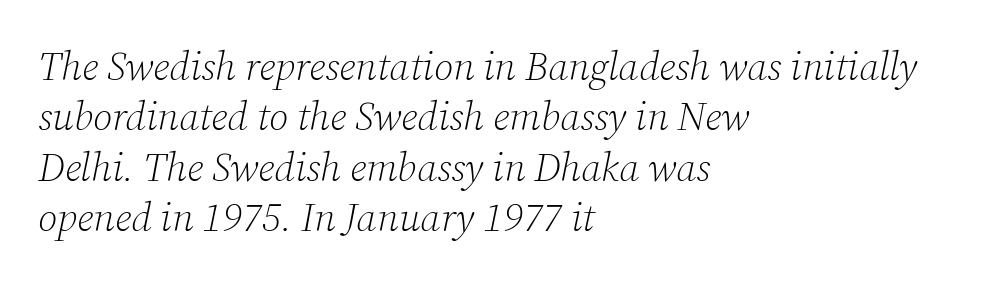
{"serif": "yes", "italic": "yes", "lean": "right", "slant_degrees": 12, "bold": "no", "weight": "light", "width": "normal", "stroke_contrast": "low", "x_height": "medium", "monospaced": "no", "underline": "no", "align": "left", "line_spacing": "normal", "line_spacing_ratio": 1.26, "letter_spacing": "normal", "letter_spacing_em": 0.0, "glyph_px": 40}
